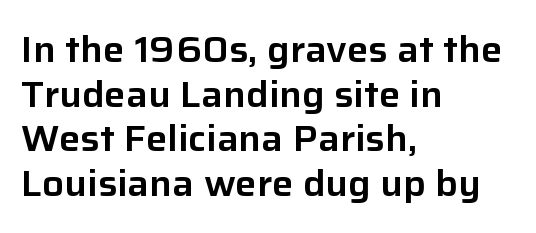
Q: Is the text italic (slanted)? A: No, it is upright.
Q: Is the typeface a serif or a sans-serif typeface? A: Sans-serif.
Q: Is the text underlined? A: No.
Q: How is the paragraph aligned? A: Left-aligned.
Q: Is the spacing between letters normal or unusually wide? A: Normal.
Q: Width (condensed, normal, or wide)? A: Normal.
Q: Stroke contrast? A: Low.
Q: x-height? A: Medium.
Q: Monospaced? A: No.
